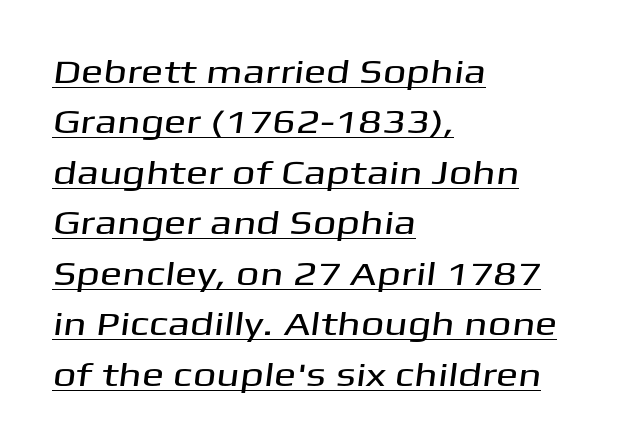
Horizontally, the lines are justified to the leading edge only. Leading matches the norm, producing a regular column. The passage shown is typed in a proportional face where columns would drift. Examine the stroke ends and you'll find no serifs.
